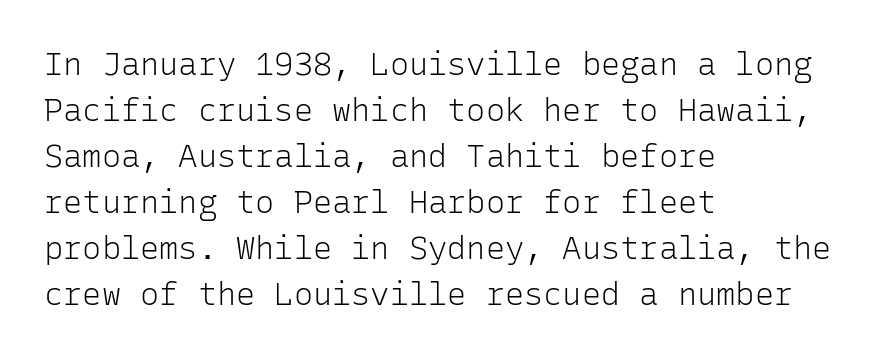
Q: Is the text bold? A: No.
Q: Is the text italic (slanted)? A: No, it is upright.
Q: Is the typeface a serif or a sans-serif typeface? A: Sans-serif.
Q: Is the text underlined? A: No.
Q: How is the paragraph aligned? A: Left-aligned.
Q: Is the spacing between letters normal or unusually wide? A: Normal.
Q: Is the spacing between lines tight, normal or loose? A: Normal.
Q: Width (condensed, normal, or wide)? A: Normal.
Q: Stroke contrast? A: Low.
Q: x-height? A: Medium.
Q: Monospaced? A: Yes.
